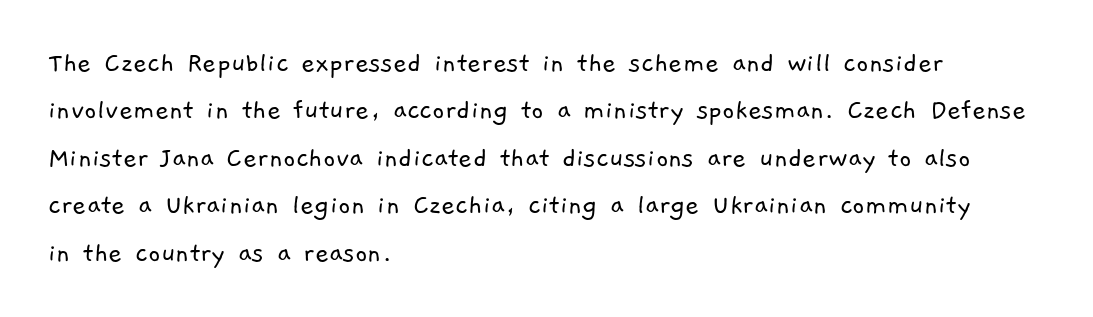
{"serif": "no", "bold": "no", "weight": "light", "width": "normal", "stroke_contrast": "low", "x_height": "medium", "monospaced": "no", "underline": "no", "align": "left", "line_spacing": "normal", "line_spacing_ratio": 1.58, "letter_spacing": "normal", "letter_spacing_em": 0.0, "glyph_px": 30}
